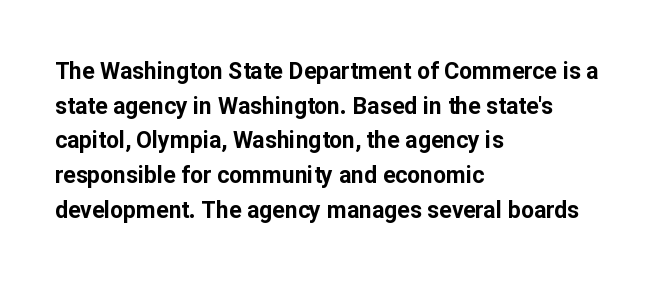
{"italic": "no", "bold": "yes", "underline": "no", "align": "left", "line_spacing": "normal", "line_spacing_ratio": 1.51, "letter_spacing": "normal", "letter_spacing_em": 0.0, "glyph_px": 23}
